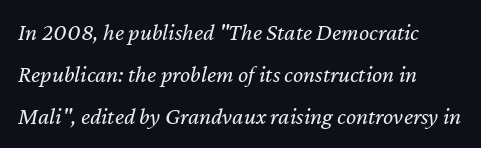
Counters stay open thanks to moderate or lighter strokes. The text block is weighted toward the left margin, trailing off unevenly rightward. Quick note: italic. No word sits above an underline. This rendering leaves character spacing at its baseline value.
